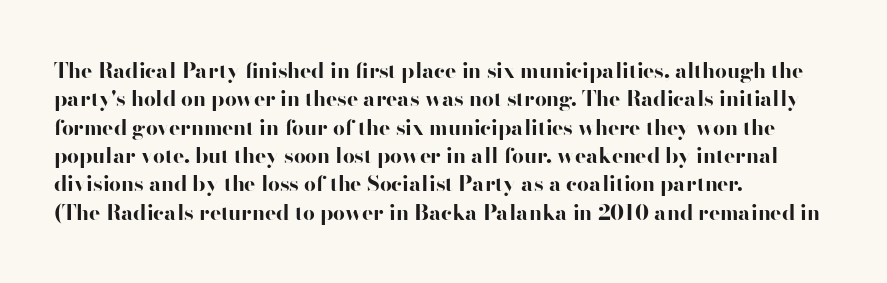
Q: Is the text bold? A: Yes.
Q: Is the text italic (slanted)? A: No, it is upright.
Q: Is the text underlined? A: No.
Q: How is the paragraph aligned? A: Left-aligned.
Q: Is the spacing between letters normal or unusually wide? A: Normal.
Q: Is the spacing between lines tight, normal or loose? A: Normal.
